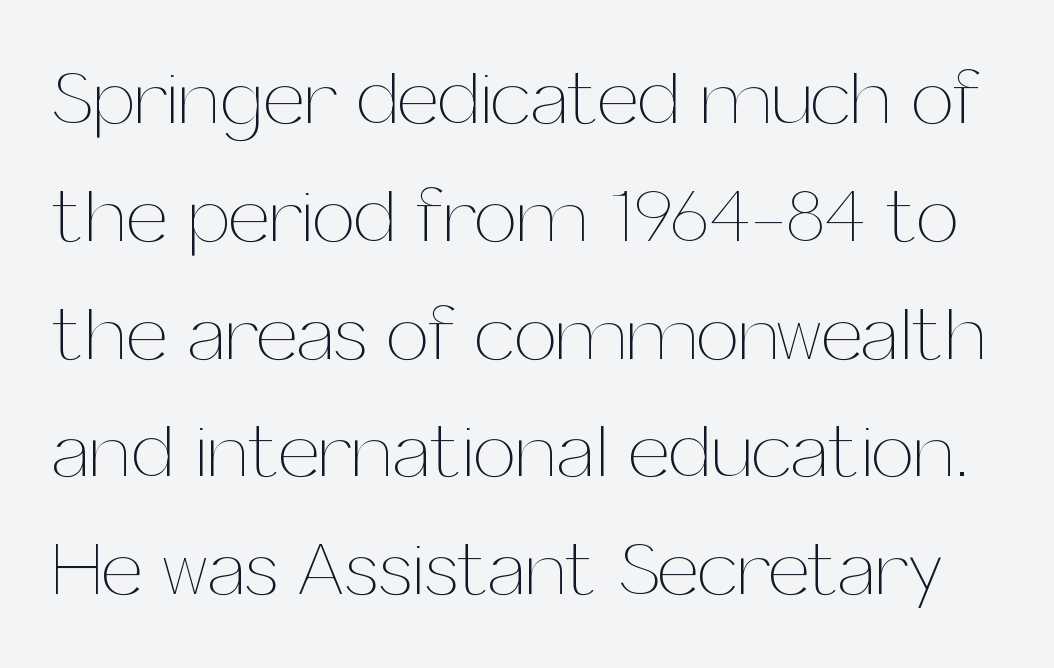
{"italic": "no", "bold": "no", "weight": "thin", "width": "normal", "stroke_contrast": "medium", "x_height": "medium", "monospaced": "no", "underline": "no", "line_spacing": "normal", "line_spacing_ratio": 1.55, "letter_spacing": "normal", "letter_spacing_em": 0.0, "glyph_px": 76}
